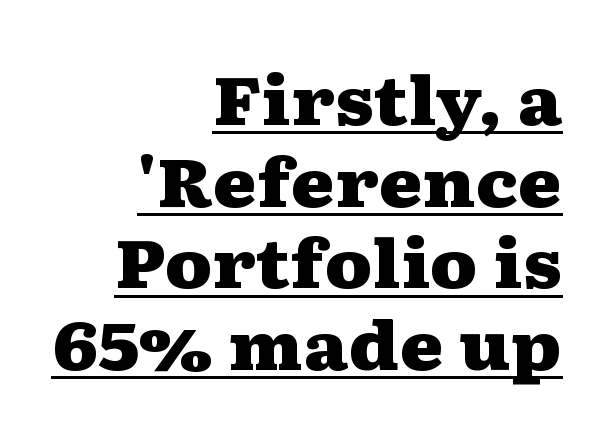
Q: Is the text bold? A: Yes.
Q: Is the text italic (slanted)? A: No, it is upright.
Q: Is the typeface a serif or a sans-serif typeface? A: Serif.
Q: Is the text underlined? A: Yes.
Q: How is the paragraph aligned? A: Right-aligned.
Q: Is the spacing between letters normal or unusually wide? A: Normal.
Q: Width (condensed, normal, or wide)? A: Wide.
Q: Stroke contrast? A: Medium.
Q: x-height? A: Medium.
Q: Monospaced? A: No.
